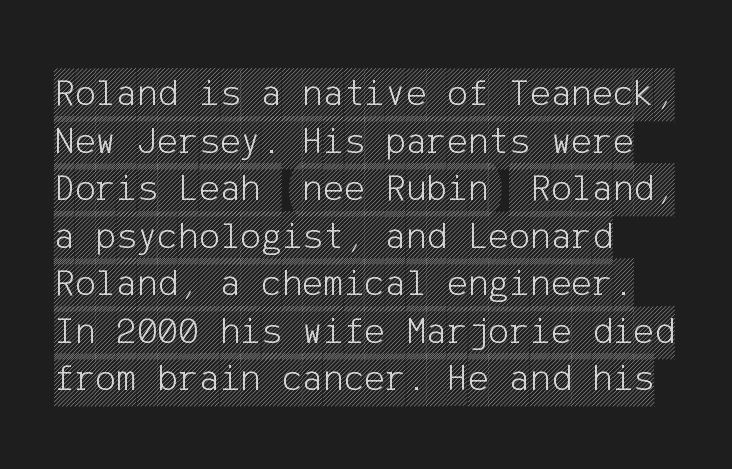
{"italic": "no", "width": "condensed", "x_height": "large", "underline": "no", "align": "left", "line_spacing_ratio": 1.22, "letter_spacing": "normal", "letter_spacing_em": 0.0, "glyph_px": 39}
